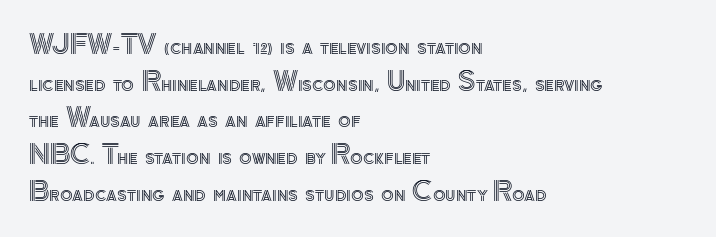
The image shows 26 px text type, upright; set left-aligned, normal line spacing (1.41x), normal letter spacing, not underlined.
